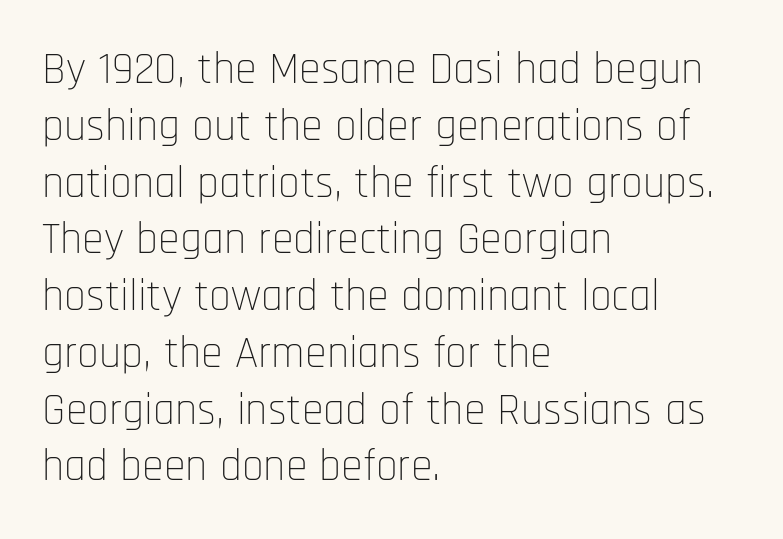
Q: Is the text bold? A: No.
Q: Is the text italic (slanted)? A: No, it is upright.
Q: Is the typeface a serif or a sans-serif typeface? A: Sans-serif.
Q: Is the text underlined? A: No.
Q: How is the paragraph aligned? A: Left-aligned.
Q: Is the spacing between letters normal or unusually wide? A: Normal.
Q: Is the spacing between lines tight, normal or loose? A: Normal.
Q: Width (condensed, normal, or wide)? A: Condensed.
Q: Stroke contrast? A: Low.
Q: x-height? A: Large.
Q: Monospaced? A: No.
